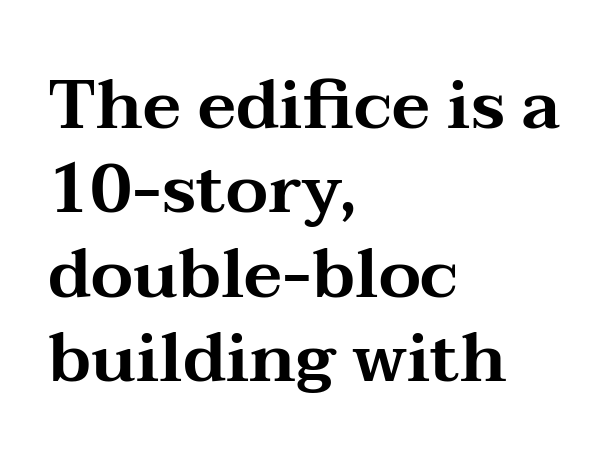
The letters advance in unequal steps, a hallmark of proportional type. Old-style or modern, the face here clearly has serifs. The strip under each line holds only bare page. Line beginnings align vertically; line endings do not. Nobody touched the tracking dial on this one.
